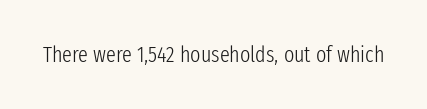
The space directly below the letters is spotless. Quick note: not italic, upright. The line texture is even and compact thanks to regular tracking. These glyphs show unthickened strokes, regular width or finer.
